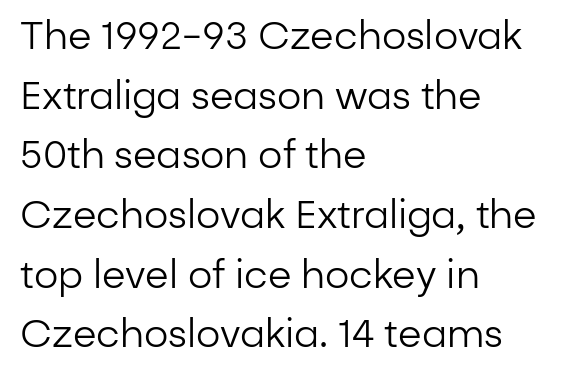
{"serif": "no", "italic": "no", "bold": "no", "weight": "regular", "width": "normal", "stroke_contrast": "low", "x_height": "medium", "monospaced": "no", "underline": "no", "align": "left", "line_spacing": "normal", "line_spacing_ratio": 1.57, "letter_spacing": "normal", "letter_spacing_em": 0.0, "glyph_px": 38}
